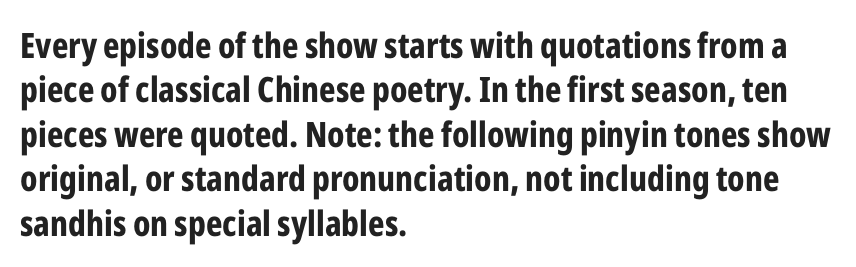
{"serif": "no", "italic": "no", "bold": "yes", "weight": "bold", "width": "condensed", "stroke_contrast": "low", "x_height": "medium", "monospaced": "no", "underline": "no", "align": "left", "line_spacing": "normal", "line_spacing_ratio": 1.27, "letter_spacing": "normal", "letter_spacing_em": 0.0, "glyph_px": 35}
